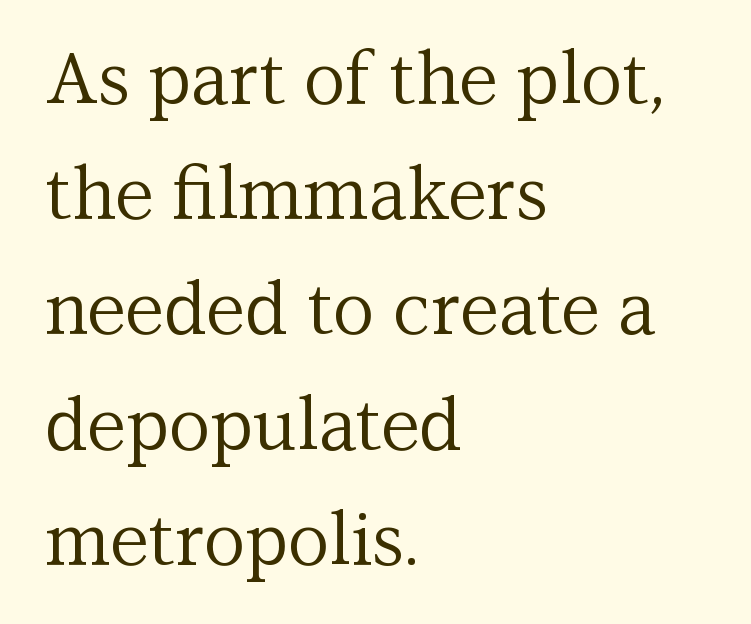
The image shows 72 px regular-weight serif type, upright; set left-aligned, normal line spacing (1.6x), normal letter spacing, not underlined; medium stroke contrast and a medium x-height.
